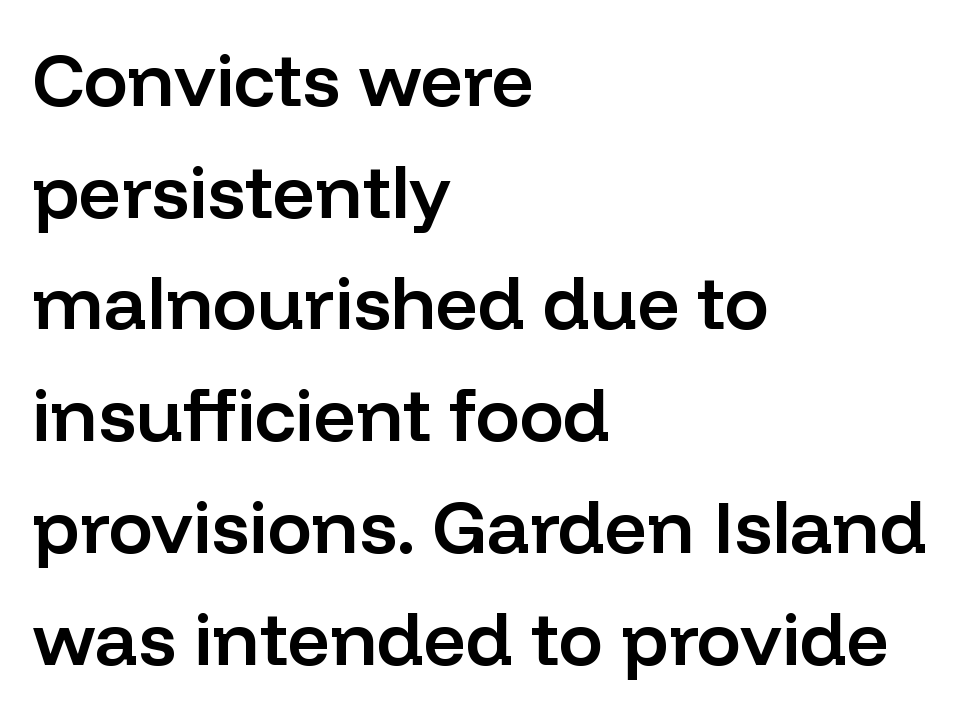
The image shows 74 px semibold sans-serif type, upright; set left-aligned, normal line spacing (1.51x), normal letter spacing, not underlined; low stroke contrast and a medium x-height.
